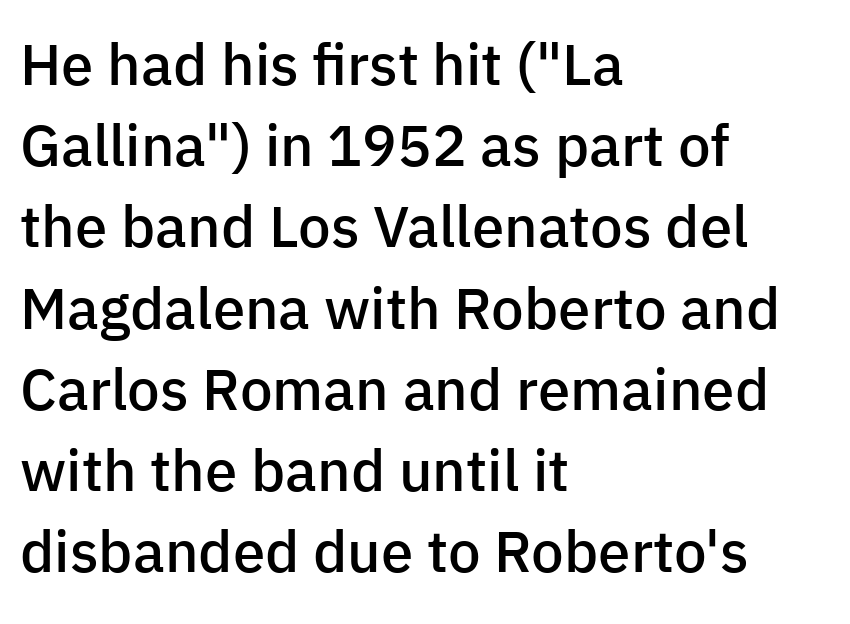
The image shows 58 px semibold sans-serif type, upright; set left-aligned, normal line spacing (1.4x), normal letter spacing, not underlined; low stroke contrast and a medium x-height.
